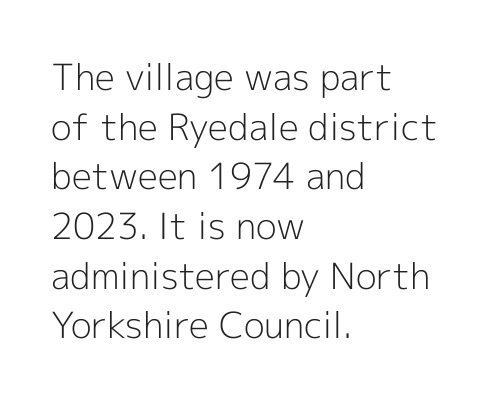
These lines are rendered in a variable-pitch font. The zone under the glyphs is completely vacant. A sans-serif font was chosen for this passage. Stem width sits at or under what a default text font uses.
